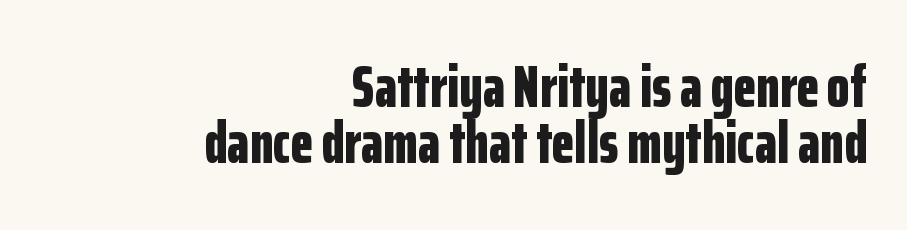
Q: Is the text bold? A: Yes.
Q: Is the text italic (slanted)? A: No, it is upright.
Q: Is the typeface a serif or a sans-serif typeface? A: Sans-serif.
Q: Is the text underlined? A: No.
Q: How is the paragraph aligned? A: Right-aligned.
Q: Is the spacing between letters normal or unusually wide? A: Normal.
Q: Is the spacing between lines tight, normal or loose? A: Tight.
Q: Width (condensed, normal, or wide)? A: Condensed.
Q: Stroke contrast? A: Low.
Q: x-height? A: Medium.
Q: Monospaced? A: No.
